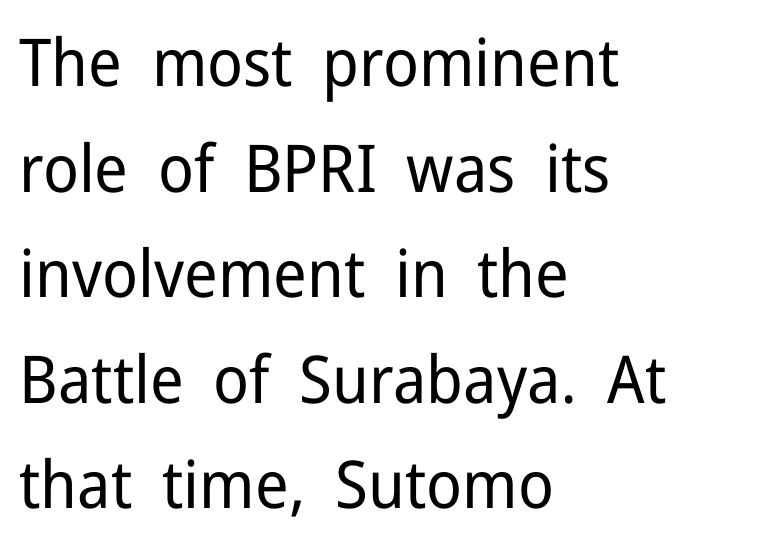
The image shows 66 px regular-weight sans-serif type, upright; set left-aligned, normal line spacing (1.6x), normal letter spacing, not underlined; low stroke contrast and a medium x-height.
